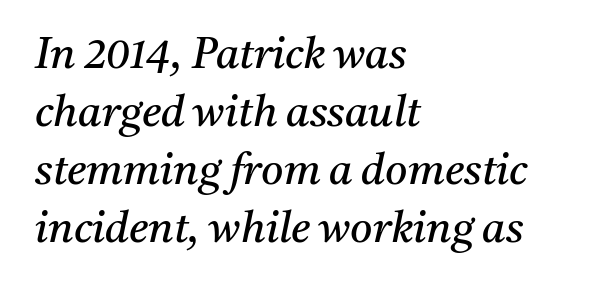
The image shows 43 px regular-weight serif type, italic (leaning right); set left-aligned, normal line spacing (1.35x), normal letter spacing, not underlined; medium stroke contrast and a medium x-height.
